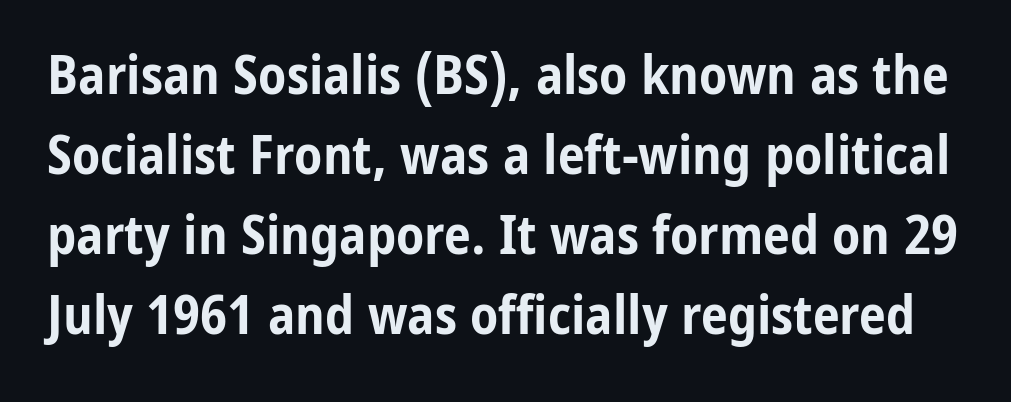
Q: Is the text bold? A: Yes.
Q: Is the text italic (slanted)? A: No, it is upright.
Q: Is the typeface a serif or a sans-serif typeface? A: Sans-serif.
Q: Is the text underlined? A: No.
Q: Is the spacing between letters normal or unusually wide? A: Normal.
Q: Is the spacing between lines tight, normal or loose? A: Normal.
Q: Width (condensed, normal, or wide)? A: Condensed.
Q: Stroke contrast? A: Low.
Q: x-height? A: Medium.
Q: Monospaced? A: No.
